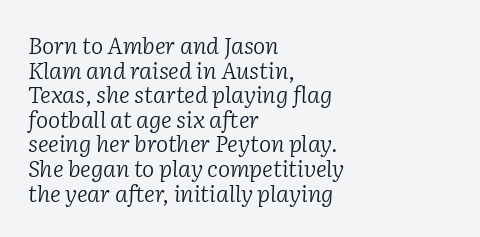
{"italic": "yes", "lean": "right", "slant_degrees": 2, "bold": "no", "underline": "no", "align": "left", "line_spacing": "tight", "line_spacing_ratio": 1.07, "letter_spacing": "normal", "letter_spacing_em": 0.0, "glyph_px": 23}
